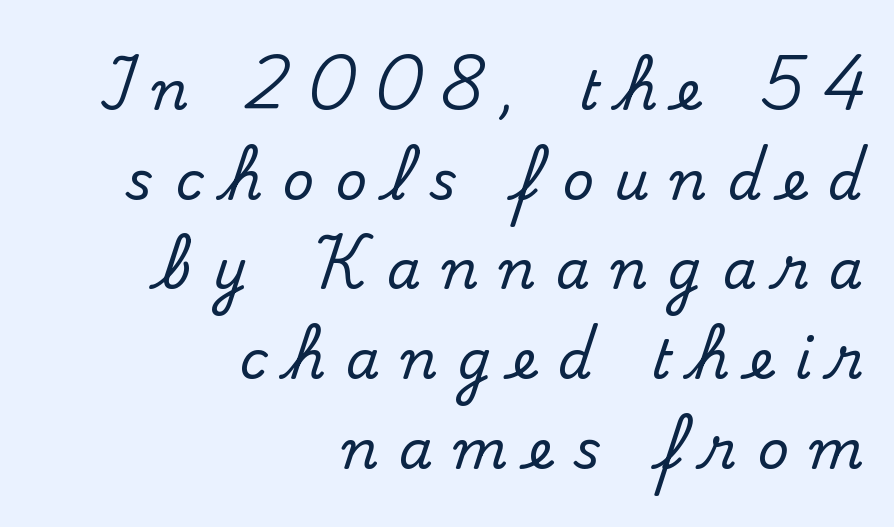
Vertical spacing — default. Note the varied advance widths — an 'i' is clearly narrower than an 'm'. In CSS terms this would be text-align: right. A clean baseline with only descenders dipping below it. Does extra space separate the letters? Yes, quite a lot of it.
